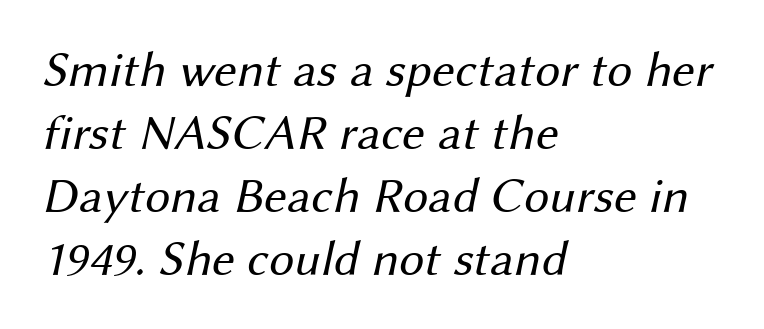
Q: Is the text bold? A: No.
Q: Is the typeface a serif or a sans-serif typeface? A: Sans-serif.
Q: Is the text underlined? A: No.
Q: How is the paragraph aligned? A: Left-aligned.
Q: Is the spacing between letters normal or unusually wide? A: Normal.
Q: Is the spacing between lines tight, normal or loose? A: Normal.
Q: Width (condensed, normal, or wide)? A: Normal.
Q: Stroke contrast? A: Medium.
Q: x-height? A: Medium.
Q: Monospaced? A: No.
